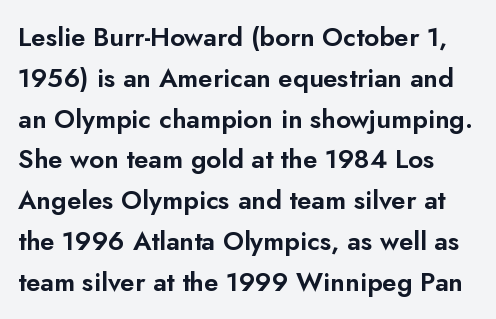
Q: Is the text italic (slanted)? A: No, it is upright.
Q: Is the text underlined? A: No.
Q: Is the spacing between letters normal or unusually wide? A: Normal.
Q: Is the spacing between lines tight, normal or loose? A: Normal.
